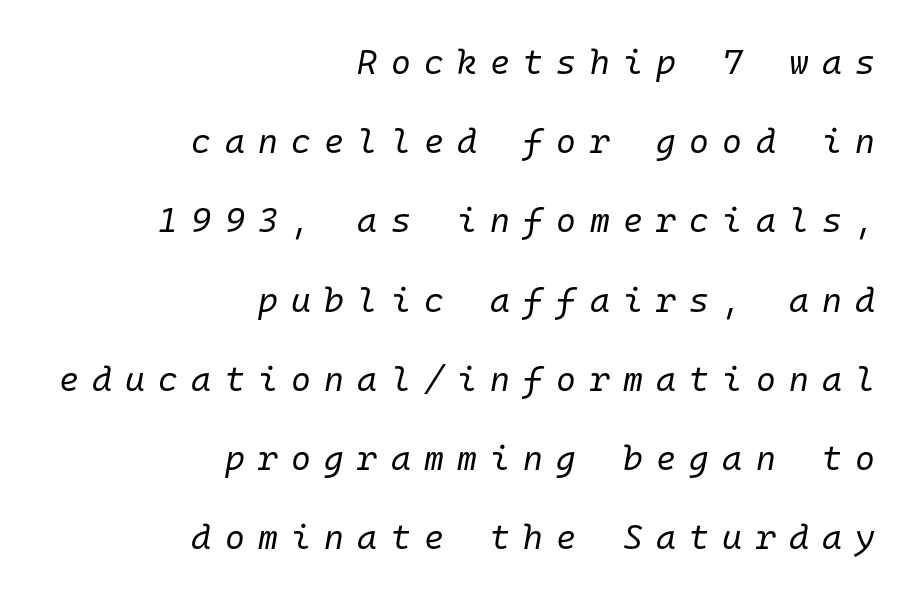
How are the letters spaced? Widely, with obvious added tracking. In CSS terms this would be text-align: right. Type without underlining. Loosely led — the rows are spread out.
